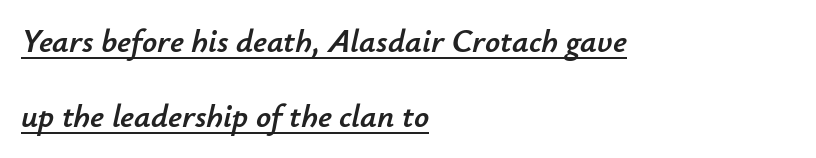
Q: Is the text italic (slanted)? A: Yes, it leans right by about 12 degrees.
Q: Is the text underlined? A: Yes.
Q: How is the paragraph aligned? A: Left-aligned.
Q: Is the spacing between letters normal or unusually wide? A: Normal.
Q: Is the spacing between lines tight, normal or loose? A: Loose.
Q: Width (condensed, normal, or wide)? A: Normal.
Q: Stroke contrast? A: Low.
Q: x-height? A: Small.
Q: Monospaced? A: No.
